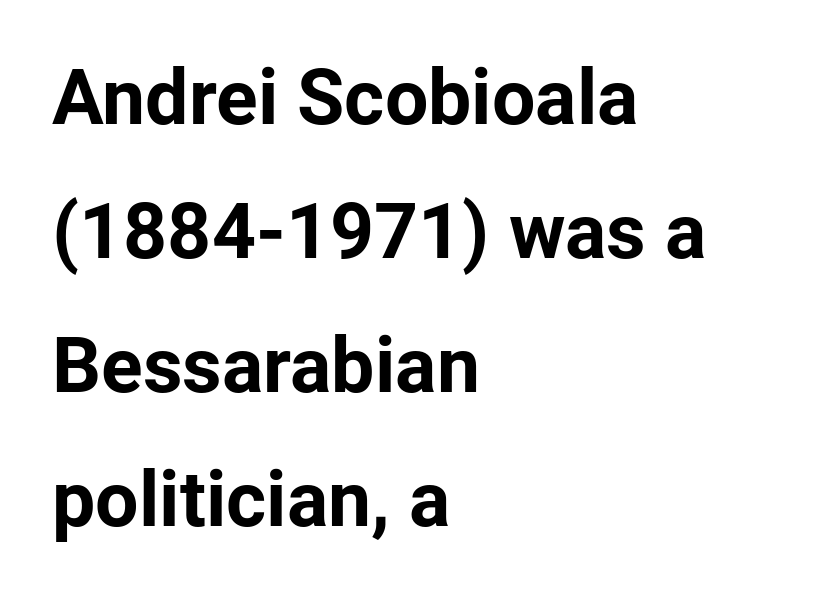
{"serif": "no", "italic": "no", "bold": "yes", "weight": "bold", "width": "normal", "stroke_contrast": "low", "x_height": "medium", "monospaced": "no", "underline": "no", "align": "left", "line_spacing_ratio": 1.74, "letter_spacing": "normal", "letter_spacing_em": 0.0, "glyph_px": 77}
